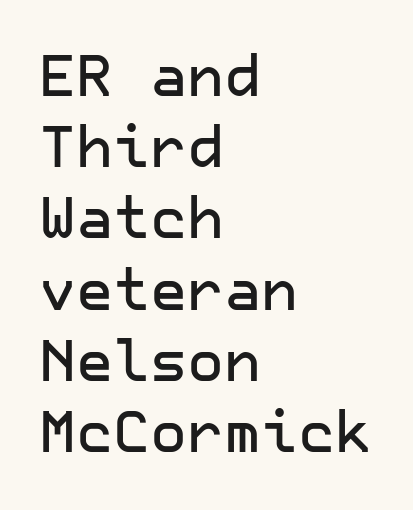
Nobody drew a line under any word here. The rows are spaced the way most documents space them. This sample uses plain, unmodified letter spacing. Casual observation: everything's shoved over to the left. This rendering employs a face without finishing strokes, i.e., a sans-serif.
